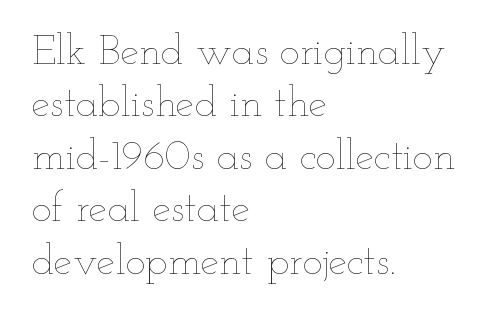
Q: Is the text bold? A: No.
Q: Is the text italic (slanted)? A: No, it is upright.
Q: Is the text underlined? A: No.
Q: How is the paragraph aligned? A: Left-aligned.
Q: Is the spacing between letters normal or unusually wide? A: Normal.
Q: Is the spacing between lines tight, normal or loose? A: Normal.
Q: Width (condensed, normal, or wide)? A: Wide.
Q: Stroke contrast? A: Low.
Q: x-height? A: Small.
Q: Monospaced? A: No.
